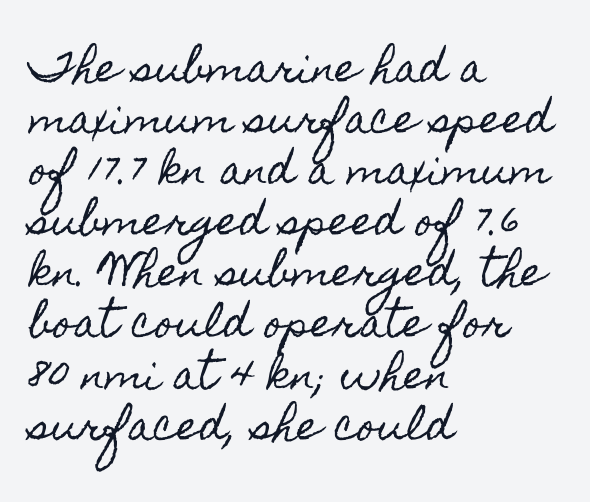
{"width": "condensed", "x_height": "small", "monospaced": "no", "underline": "no", "align": "left", "line_spacing": "normal", "line_spacing_ratio": 1.31, "letter_spacing": "normal", "letter_spacing_em": 0.0, "glyph_px": 39}
